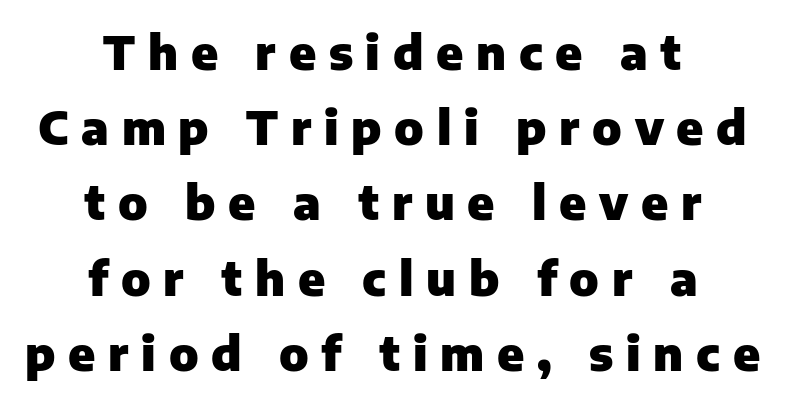
Q: Is the text bold? A: Yes.
Q: Is the text italic (slanted)? A: No, it is upright.
Q: Is the typeface a serif or a sans-serif typeface? A: Sans-serif.
Q: Is the text underlined? A: No.
Q: How is the paragraph aligned? A: Centered.
Q: Is the spacing between letters normal or unusually wide? A: Unusually wide.
Q: Is the spacing between lines tight, normal or loose? A: Normal.
Q: Width (condensed, normal, or wide)? A: Normal.
Q: Stroke contrast? A: Low.
Q: x-height? A: Medium.
Q: Monospaced? A: No.
